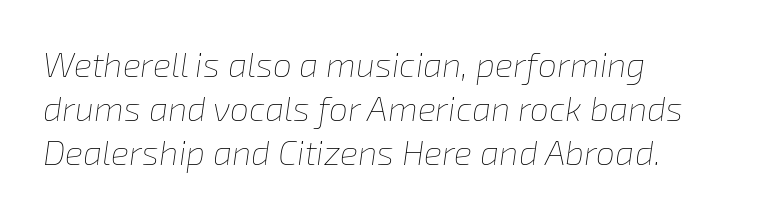
The image shows 34 px thin type, italic (leaning right); set left-aligned, normal line spacing (1.3x), normal letter spacing, not underlined; low stroke contrast and a medium x-height.
